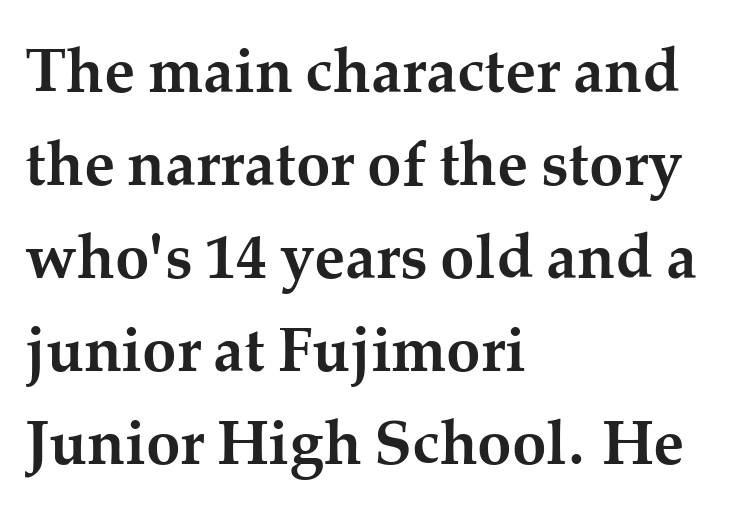
{"serif": "yes", "italic": "no", "bold": "yes", "weight": "semibold", "width": "normal", "stroke_contrast": "medium", "x_height": "medium", "monospaced": "no", "underline": "no", "align": "left", "line_spacing": "normal", "line_spacing_ratio": 1.5, "letter_spacing": "normal", "letter_spacing_em": 0.0, "glyph_px": 62}
